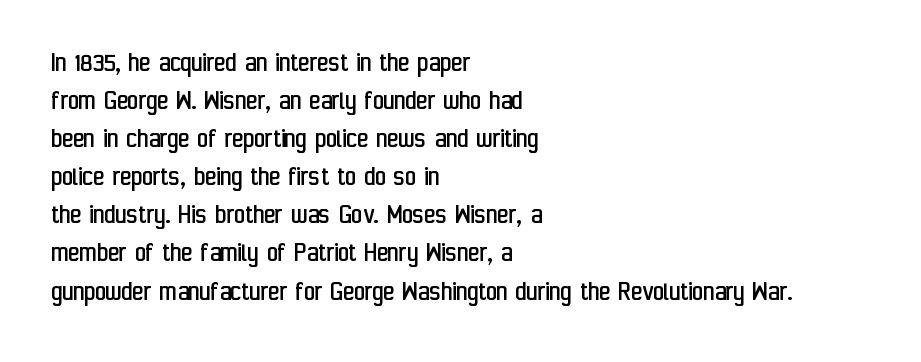
The image shows 30 px regular-weight, condensed sans-serif type, upright; set left-aligned, normal line spacing (1.27x), normal letter spacing, not underlined; low stroke contrast and a medium x-height.
